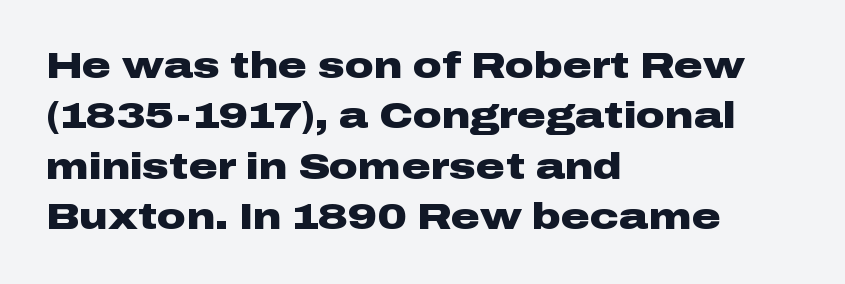
The image shows 36 px heavy, wide sans-serif type, upright; set left-aligned, normal line spacing (1.4x), normal letter spacing, not underlined; low stroke contrast and a medium x-height.
